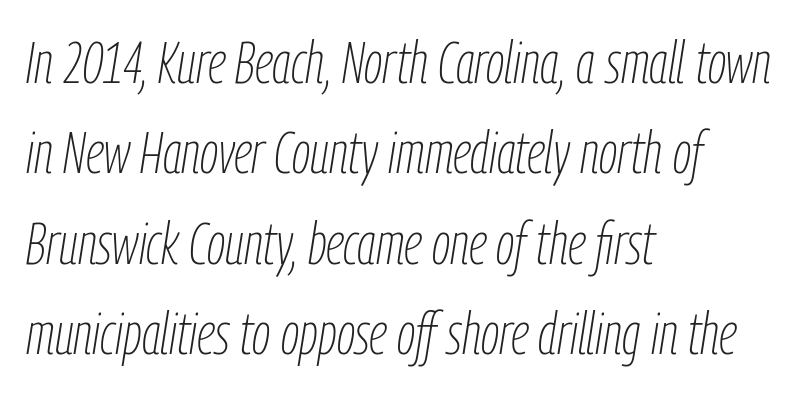
{"italic": "yes", "lean": "right", "slant_degrees": 9, "bold": "no", "weight": "thin", "width": "condensed", "stroke_contrast": "low", "x_height": "medium", "monospaced": "no", "underline": "no", "align": "left", "line_spacing": "normal", "line_spacing_ratio": 1.56, "letter_spacing": "normal", "letter_spacing_em": 0.0, "glyph_px": 58}
